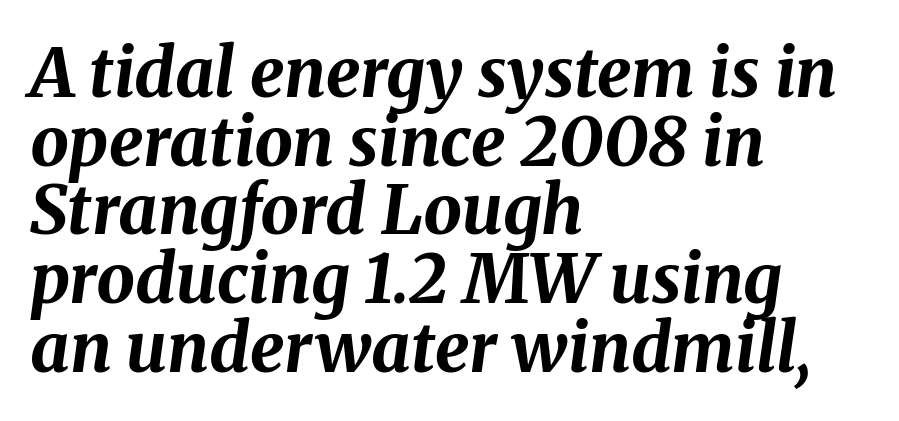
Italic: yes, the glyphs are oblique. Each letter keeps its own natural width here, so spacing adapts to shape. Teacher's note: observe the even left margin — that is flush-left alignment. Check the space under the baseline: it is left empty.
